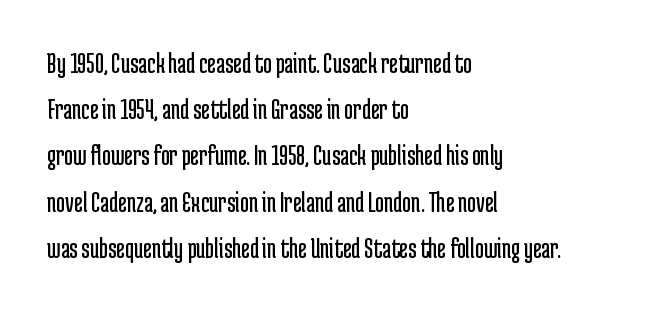
Note: no serifs on the glyphs. The specimen omits any rule beneath the text block's lines. The typeface has the unassuming heft of standard copy or less. Does the lettering tilt? It doesn't — this is upright.
